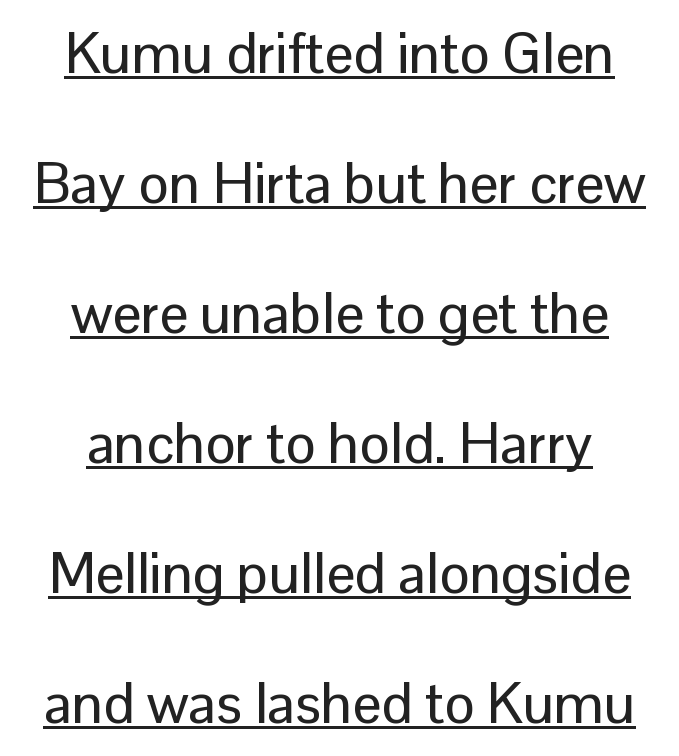
These lines are rendered in a variable-pitch font. Line starts and ends both wander, symmetrically. The designer dialed line spacing up above the default. Decoration check: the copy is underlined.
